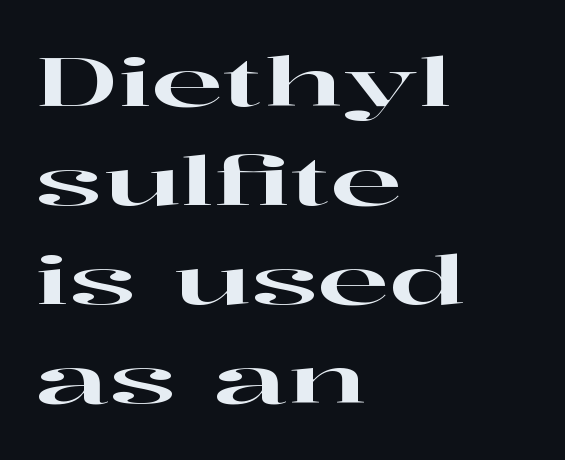
Quick note: interline space is typical. Small tapered or slab feet sit at the stroke ends, so this counts as serif. Here the designer chose a conventional face with non-uniform glyph widths. The string is rendered with underlining switched off.
